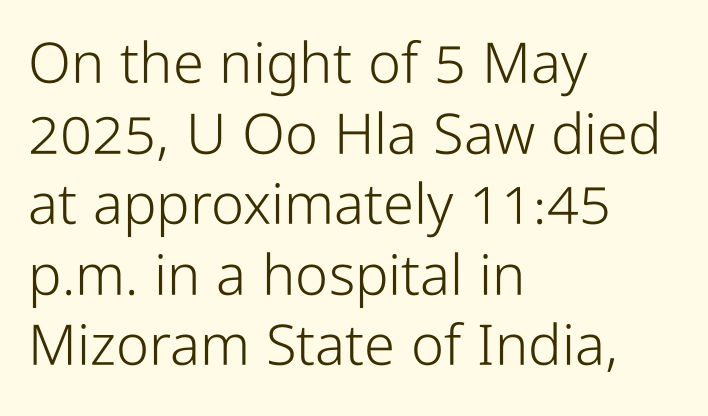
Q: Is the text bold? A: No.
Q: Is the text italic (slanted)? A: No, it is upright.
Q: Is the typeface a serif or a sans-serif typeface? A: Sans-serif.
Q: Is the text underlined? A: No.
Q: How is the paragraph aligned? A: Left-aligned.
Q: Is the spacing between letters normal or unusually wide? A: Normal.
Q: Is the spacing between lines tight, normal or loose? A: Normal.
Q: Width (condensed, normal, or wide)? A: Condensed.
Q: Stroke contrast? A: Low.
Q: x-height? A: Medium.
Q: Monospaced? A: No.
